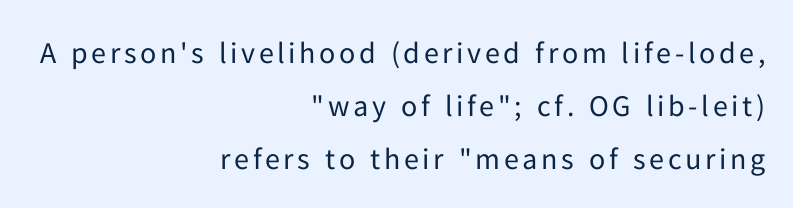
Q: Is the text bold? A: No.
Q: Is the text italic (slanted)? A: No, it is upright.
Q: Is the typeface a serif or a sans-serif typeface? A: Sans-serif.
Q: Is the text underlined? A: No.
Q: How is the paragraph aligned? A: Right-aligned.
Q: Width (condensed, normal, or wide)? A: Normal.
Q: Stroke contrast? A: Low.
Q: x-height? A: Medium.
Q: Monospaced? A: No.
